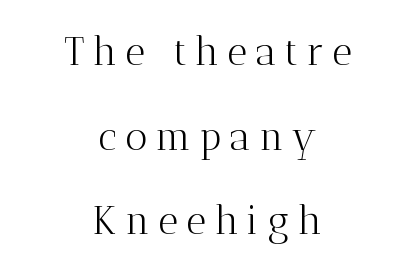
The image shows 39 px light serif type, upright; set centered, loose line spacing (2.17x), unusually wide letter spacing (+0.21 em), not underlined; medium stroke contrast and a medium x-height.
